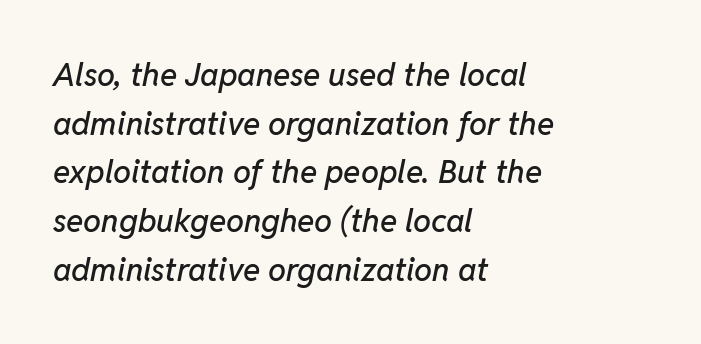
The image shows 32 px text type, italic (leaning right); set left-aligned, normal line spacing (1.52x), normal letter spacing, not underlined; low stroke contrast and a medium x-height.
